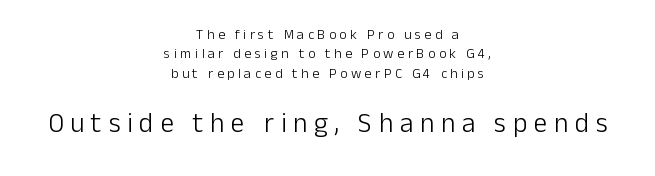
Q: Is the text bold? A: No.
Q: Is the text italic (slanted)? A: No, it is upright.
Q: Is the text underlined? A: No.
Q: How is the paragraph aligned? A: Centered.
Q: Is the spacing between letters normal or unusually wide? A: Unusually wide.
Q: Is the spacing between lines tight, normal or loose? A: Normal.
Q: Which block of text is set in a larger size, the first (top) or the second (bottom)? A: The second (bottom) one.
